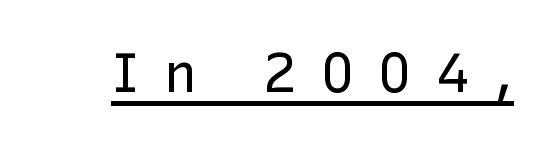
The image shows 55 px regular-weight sans-serif type, upright; set unusually wide letter spacing (+0.45 em), underlined; low stroke contrast and a medium x-height.
